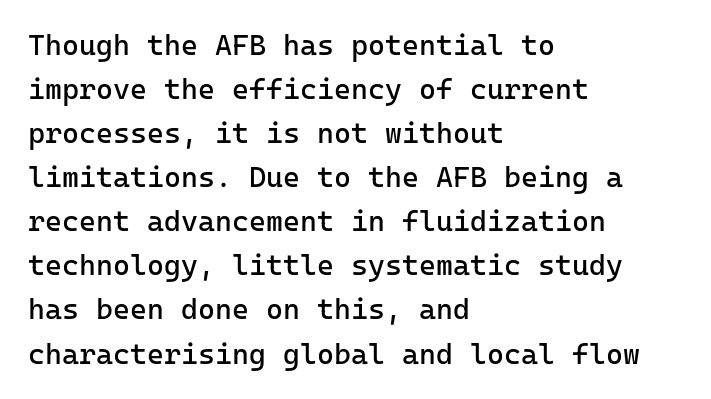
The image shows 29 px regular-weight sans-serif type, upright; set left-aligned, normal line spacing (1.52x), normal letter spacing, not underlined; low stroke contrast and a medium x-height.
